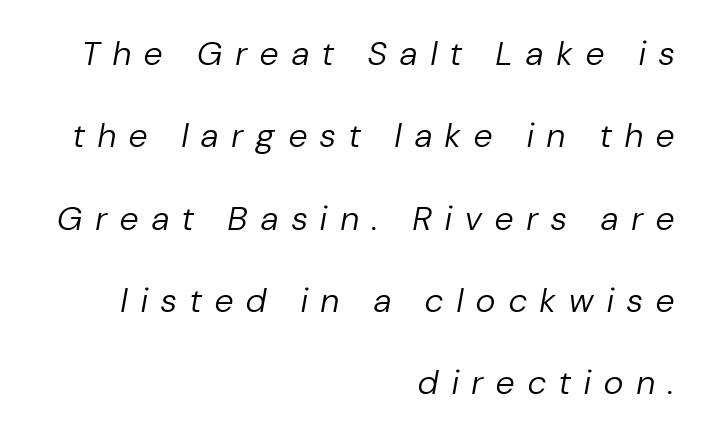
The image shows 34 px regular-weight type, italic (leaning right); set right-aligned, loose line spacing (2.42x), unusually wide letter spacing (+0.4 em), not underlined; low stroke contrast and a medium x-height.
